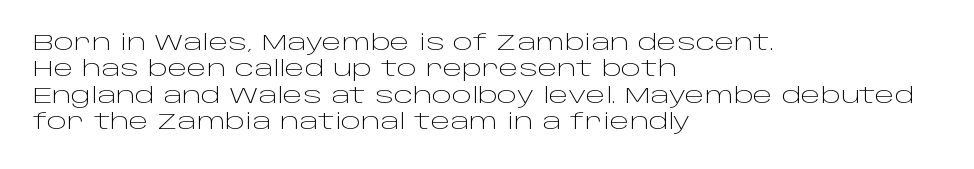
The image shows 21 px text type, upright; set left-aligned, normal line spacing (1.26x), normal letter spacing, not underlined.
